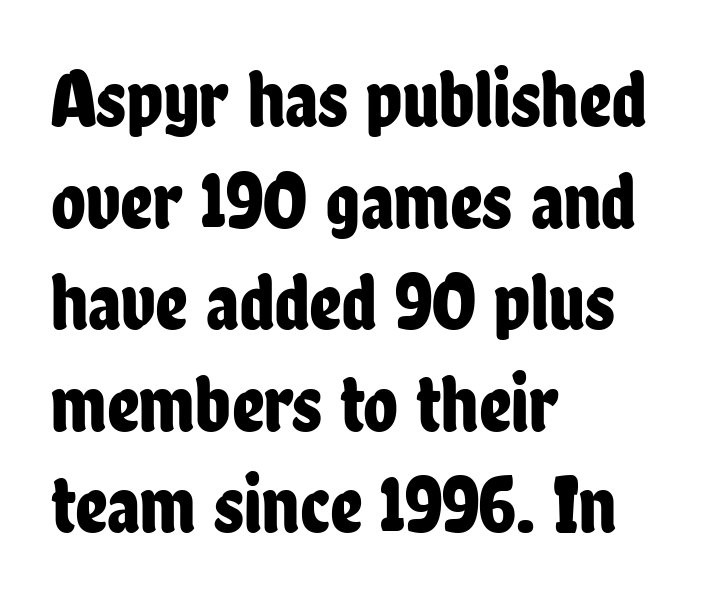
{"serif": "no", "italic": "no", "width": "condensed", "stroke_contrast": "low", "x_height": "medium", "monospaced": "no", "underline": "no", "align": "left", "line_spacing": "normal", "line_spacing_ratio": 1.27, "letter_spacing": "normal", "letter_spacing_em": 0.0, "glyph_px": 80}
